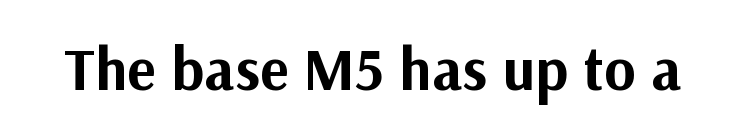
Note the varied advance widths — an 'i' is clearly narrower than an 'm'. The space beneath each line is pristine and unruled. Stroke thickness is high; the sample reads as a true bold. Glyph-to-glyph distance matches everyday printed text. You can tell from the bare stems that sans-serif type was used.
